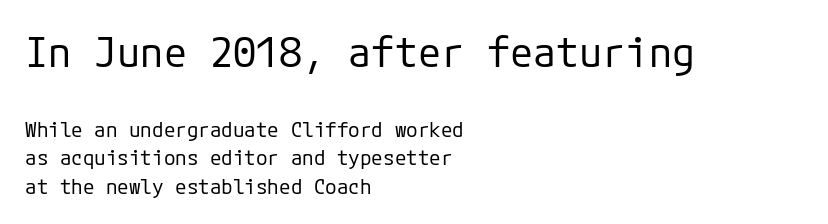
{"serif": "no", "italic": "no", "bold": "no", "weight": "regular", "width": "normal", "stroke_contrast": "low", "x_height": "medium", "underline": "no", "align": "left", "line_spacing": "normal", "line_spacing_ratio": 1.36, "letter_spacing": "normal", "letter_spacing_em": 0.0, "larger_block": "first", "size_ratio": 2.0, "glyph_px": 42}
